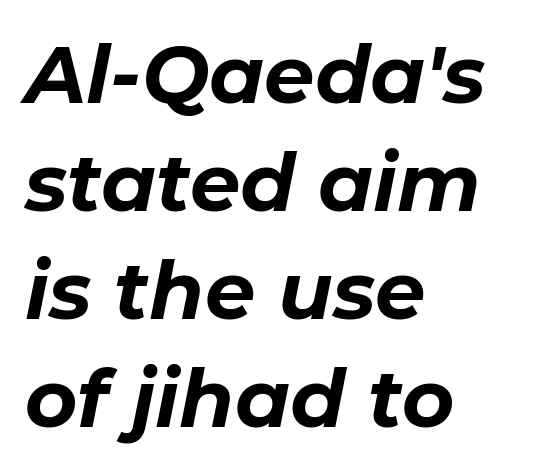
Check under the words: just untouched page. Spacing verdict: proportional, widths tailored to each character. The letters are slanted; this is an italic face. Quick note: interline space is typical. Each line starts at the same left margin while the right side varies. How heavy is the stroke? Heavy — this is a bold.
